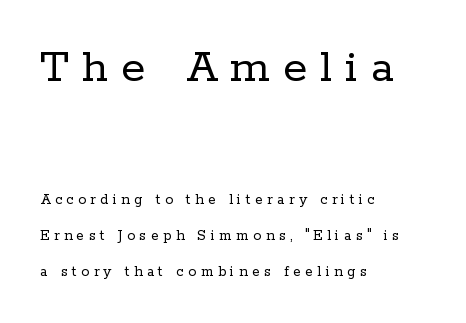
The composition opens big and finishes small. Think of a printed novel: that variable character pitch is what you see here. The passage shown stacks its lines with a broad gap. Between one letter and the next there's a generous, obvious gap.
